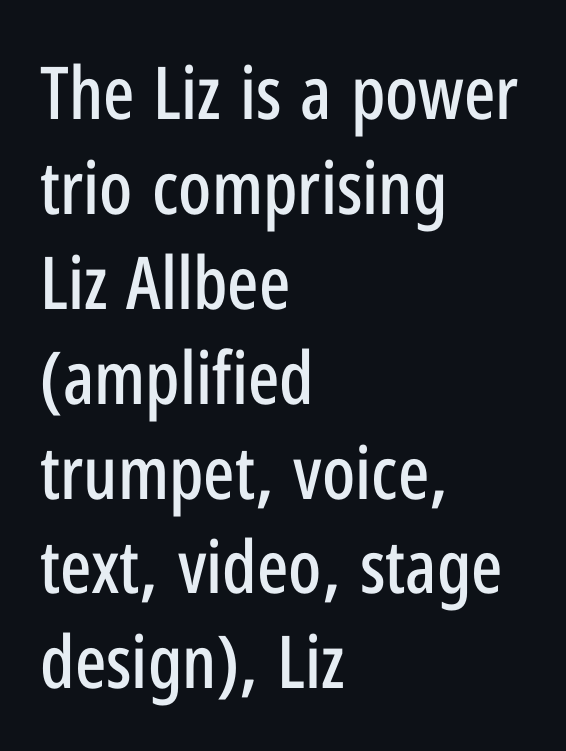
Is there any slant? The stems are plumb. Tracking here is standard; glyphs follow each other at the usual distance. Spacing verdict: proportional, widths tailored to each character. The leading is moderate, giving the passage an even texture.
